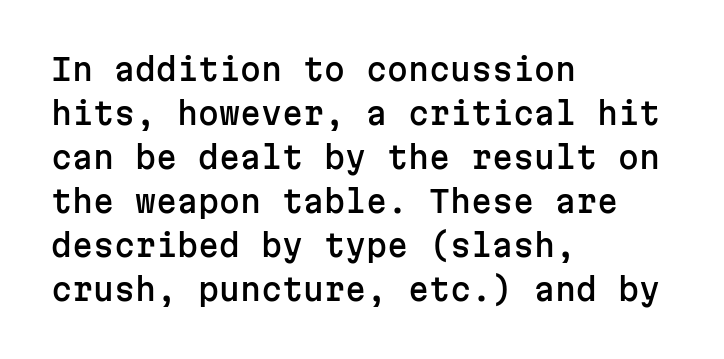
{"serif": "no", "italic": "no", "width": "normal", "stroke_contrast": "low", "x_height": "medium", "monospaced": "yes", "underline": "no", "align": "left", "line_spacing": "normal", "line_spacing_ratio": 1.47, "letter_spacing": "normal", "letter_spacing_em": 0.0, "glyph_px": 30}
